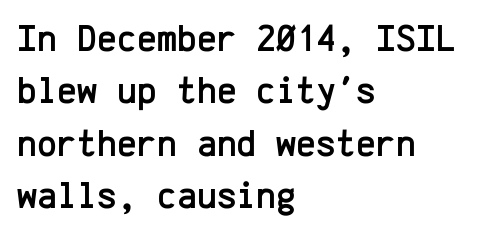
Q: Is the text italic (slanted)? A: No, it is upright.
Q: Is the typeface a serif or a sans-serif typeface? A: Sans-serif.
Q: Is the text underlined? A: No.
Q: How is the paragraph aligned? A: Left-aligned.
Q: Is the spacing between letters normal or unusually wide? A: Normal.
Q: Is the spacing between lines tight, normal or loose? A: Normal.
Q: Width (condensed, normal, or wide)? A: Normal.
Q: Stroke contrast? A: Low.
Q: x-height? A: Medium.
Q: Monospaced? A: Yes.
